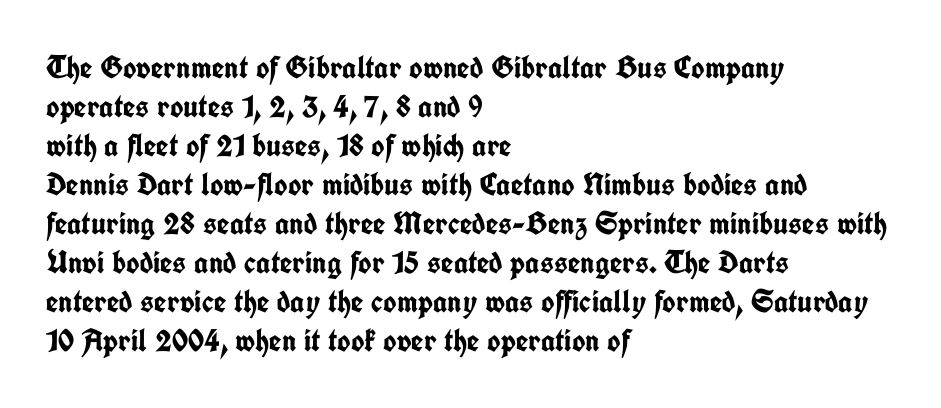
The image shows 32 px semibold, condensed sans-serif type, upright; set left-aligned, line spacing 1.22x, normal letter spacing, not underlined; low stroke contrast and a medium x-height.
